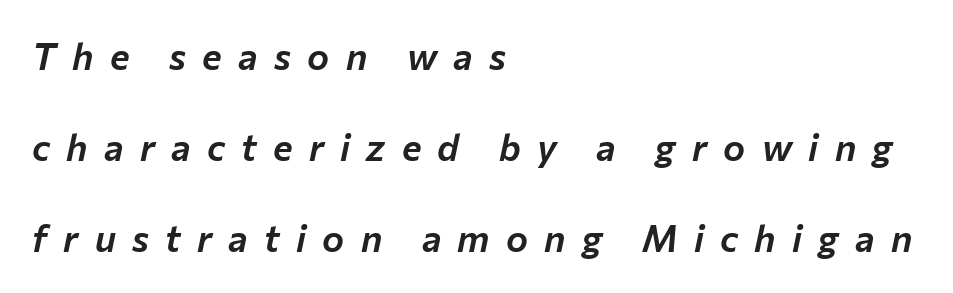
The image shows 37 px text type, italic (leaning right); set left-aligned, loose line spacing (2.46x), unusually wide letter spacing (+0.44 em), not underlined; low stroke contrast and a medium x-height.
